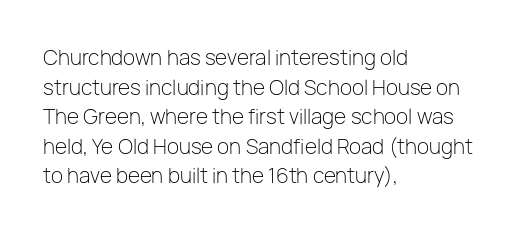
The image shows 20 px text type, upright; set left-aligned, normal line spacing (1.48x), normal letter spacing, not underlined.
